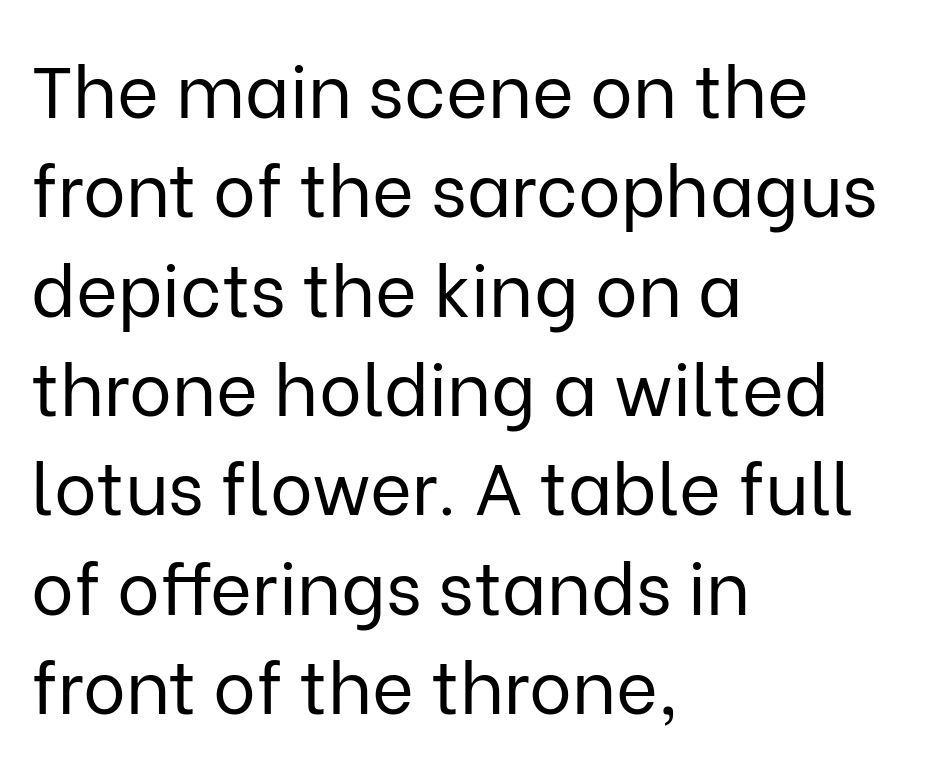
{"serif": "no", "italic": "no", "bold": "no", "weight": "regular", "width": "normal", "stroke_contrast": "low", "x_height": "medium", "monospaced": "no", "underline": "no", "align": "left", "line_spacing": "normal", "line_spacing_ratio": 1.38, "letter_spacing": "normal", "letter_spacing_em": 0.0, "glyph_px": 72}
